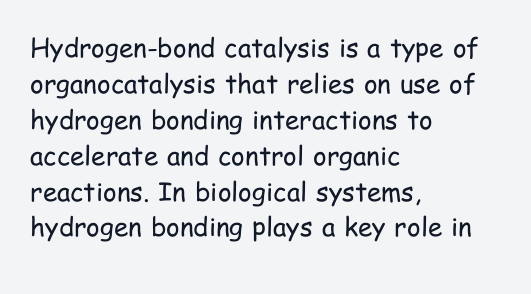
{"italic": "no", "bold": "no", "underline": "no", "align": "left", "line_spacing": "normal", "line_spacing_ratio": 1.38, "letter_spacing": "normal", "letter_spacing_em": 0.0, "glyph_px": 26}
